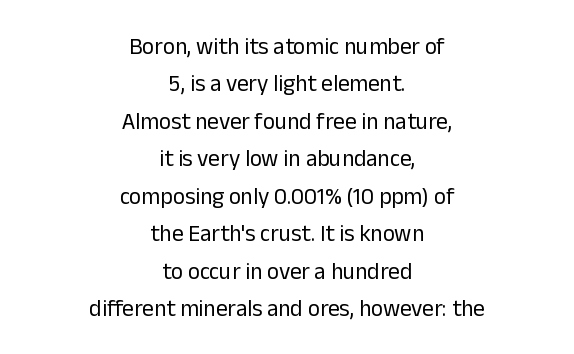
The image shows 23 px text type, upright; set centered, normal line spacing (1.63x), normal letter spacing, not underlined.
